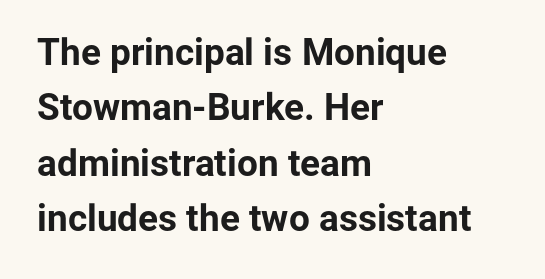
The type sits square on the baseline with zero lean. Here the designer chose a conventional face with non-uniform glyph widths. A student would call this left alignment; a typographer would say flush left, rag right. Each letter's strokes conclude bluntly, with no projecting serifs.
